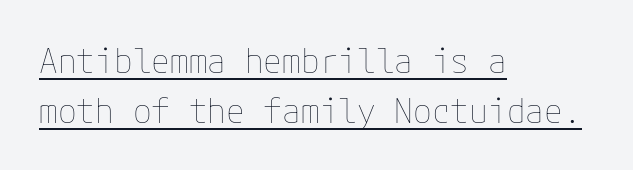
This sample keeps an unexceptional amount of space between lines. The type sits square on the baseline with zero lean. Words appear dense and cohesive because spacing is normal. The strokes carry an ordinary text weight at most.
